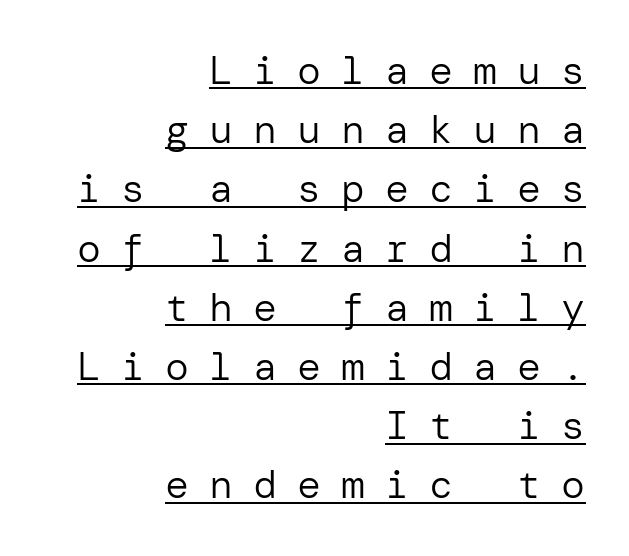
Alignment: flush right. A roman cut, with each character standing at attention. The specimen includes a rule beneath the text block's lines. This is not heavy type; no bold has been used.
